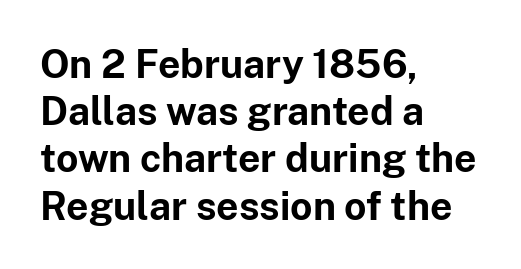
Q: Is the text bold? A: Yes.
Q: Is the text italic (slanted)? A: No, it is upright.
Q: Is the typeface a serif or a sans-serif typeface? A: Sans-serif.
Q: Is the text underlined? A: No.
Q: How is the paragraph aligned? A: Left-aligned.
Q: Is the spacing between letters normal or unusually wide? A: Normal.
Q: Width (condensed, normal, or wide)? A: Normal.
Q: Stroke contrast? A: Low.
Q: x-height? A: Medium.
Q: Monospaced? A: No.
